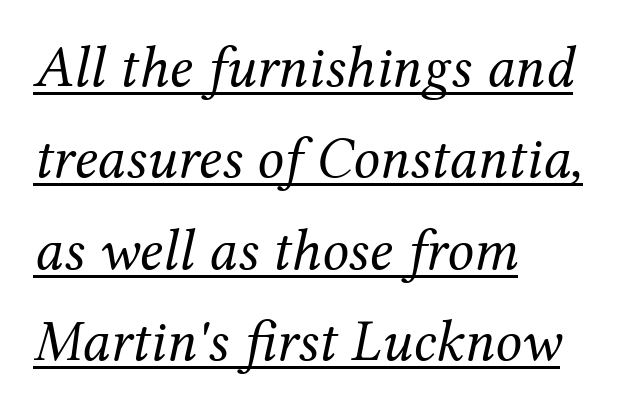
{"serif": "yes", "italic": "yes", "lean": "right", "slant_degrees": 12, "bold": "no", "weight": "regular", "width": "normal", "stroke_contrast": "medium", "x_height": "medium", "monospaced": "no", "underline": "yes", "align": "left", "line_spacing": "normal", "line_spacing_ratio": 1.55, "letter_spacing": "normal", "letter_spacing_em": 0.0, "glyph_px": 59}
